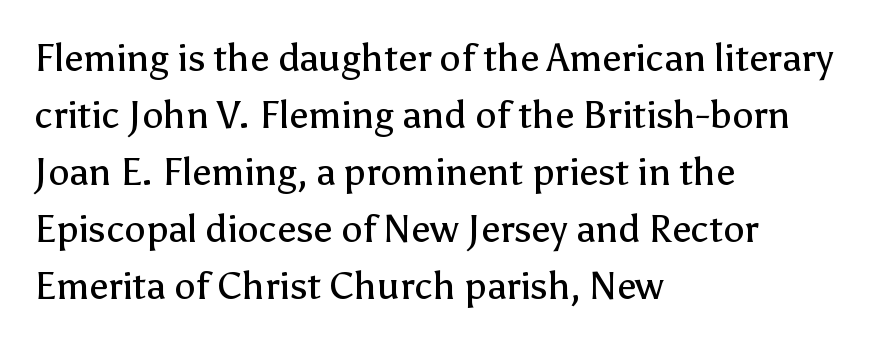
What stands out about the letter spacing? Nothing — it is the standard amount. The passage shown is not bold in any degree. This sample has the flowing, uneven cadence of proportional lettering. The font family rendered here belongs to the sans-serif group. Italic? Not at all — the glyphs are vertical.
